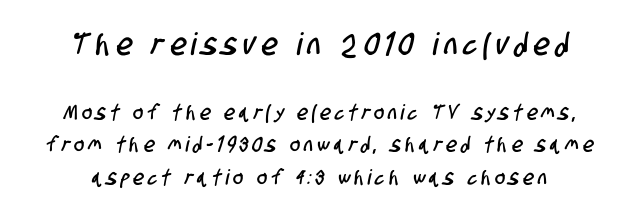
Q: Is the typeface a serif or a sans-serif typeface? A: Sans-serif.
Q: Is the text underlined? A: No.
Q: Is the spacing between letters normal or unusually wide? A: Unusually wide.
Q: Is the spacing between lines tight, normal or loose? A: Normal.
Q: Which block of text is set in a larger size, the first (top) or the second (bottom)? A: The first (top) one.
Q: Width (condensed, normal, or wide)? A: Condensed.
Q: Stroke contrast? A: Low.
Q: x-height? A: Large.
Q: Monospaced? A: No.
